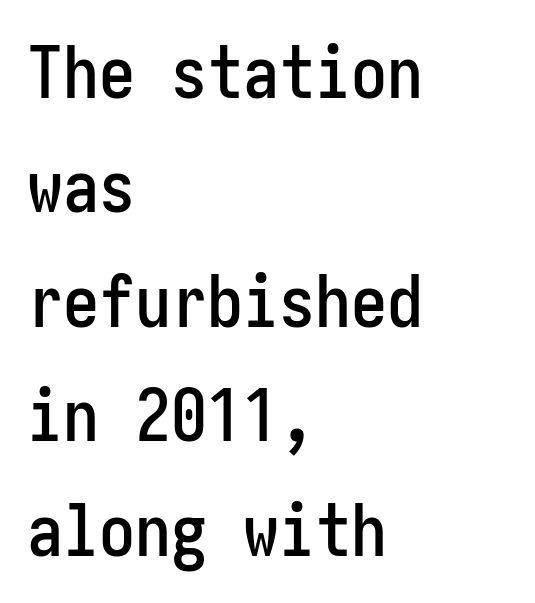
Q: Is the text italic (slanted)? A: No, it is upright.
Q: Is the typeface a serif or a sans-serif typeface? A: Sans-serif.
Q: Is the text underlined? A: No.
Q: How is the paragraph aligned? A: Left-aligned.
Q: Is the spacing between letters normal or unusually wide? A: Normal.
Q: Is the spacing between lines tight, normal or loose? A: Normal.
Q: Width (condensed, normal, or wide)? A: Condensed.
Q: Stroke contrast? A: Low.
Q: x-height? A: Medium.
